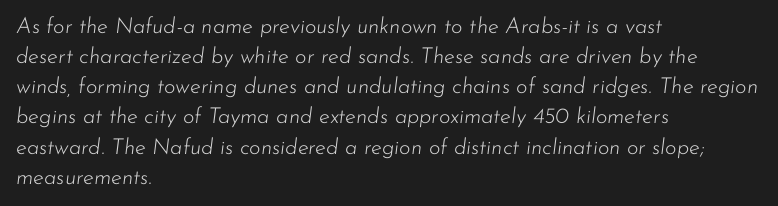
Q: Is the text bold? A: No.
Q: Is the text italic (slanted)? A: Yes, it leans right by about 7 degrees.
Q: Is the text underlined? A: No.
Q: How is the paragraph aligned? A: Left-aligned.
Q: Is the spacing between letters normal or unusually wide? A: Normal.
Q: Is the spacing between lines tight, normal or loose? A: Normal.
